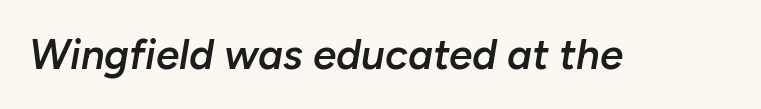
The image shows 42 px semibold type, italic (leaning right); set normal letter spacing, not underlined; low stroke contrast and a medium x-height.
